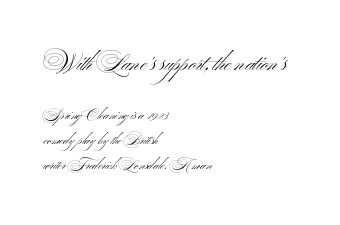
The image shows 23 px text type; set left-aligned, line spacing 1.78x, normal letter spacing, not underlined; the first (top) block is 1.64x larger.
